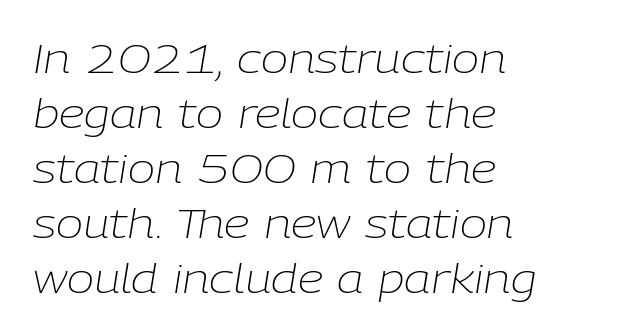
Q: Is the text bold? A: No.
Q: Is the text italic (slanted)? A: Yes, it leans right by about 9 degrees.
Q: Is the text underlined? A: No.
Q: How is the paragraph aligned? A: Left-aligned.
Q: Is the spacing between letters normal or unusually wide? A: Normal.
Q: Is the spacing between lines tight, normal or loose? A: Normal.
Q: Width (condensed, normal, or wide)? A: Normal.
Q: Stroke contrast? A: Low.
Q: x-height? A: Medium.
Q: Monospaced? A: No.
